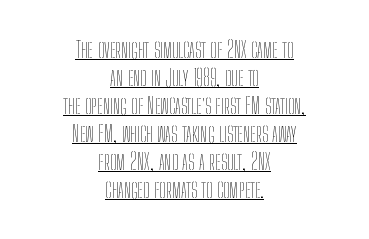
The image shows 23 px text type, upright; set centered, line spacing 1.22x, normal letter spacing, underlined.
